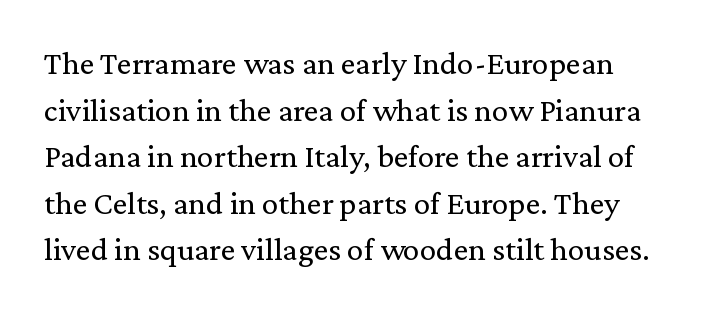
The image shows 33 px regular-weight serif type, upright; set left-aligned, normal line spacing (1.41x), normal letter spacing, not underlined; medium stroke contrast and a medium x-height.
